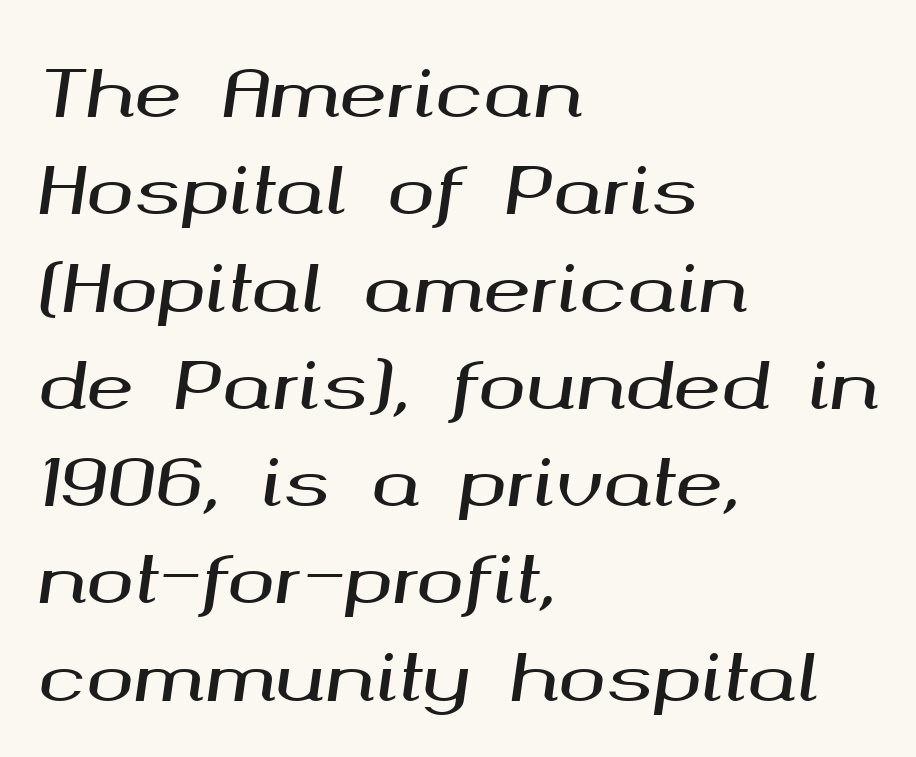
The text block is weighted toward the left margin, trailing off unevenly rightward. The vertical gap from one line to the next is medium. The baseline area is clear. Inter-character spacing is left at the font's built-in metrics. This sample has the flowing, uneven cadence of proportional lettering. The letters are slanted; this is an italic face.
